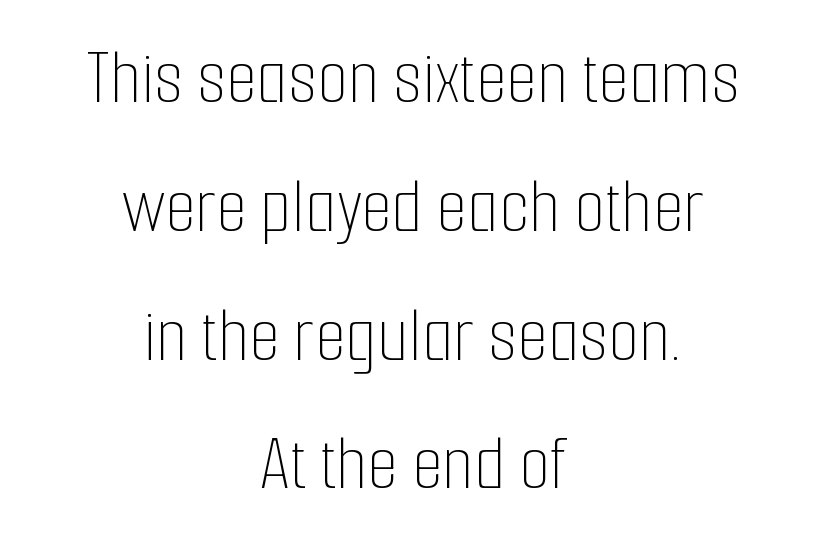
Q: Is the text bold? A: No.
Q: Is the text italic (slanted)? A: No, it is upright.
Q: Is the text underlined? A: No.
Q: How is the paragraph aligned? A: Centered.
Q: Is the spacing between letters normal or unusually wide? A: Normal.
Q: Is the spacing between lines tight, normal or loose? A: Normal.
Q: Width (condensed, normal, or wide)? A: Condensed.
Q: Stroke contrast? A: Low.
Q: x-height? A: Medium.
Q: Monospaced? A: No.
